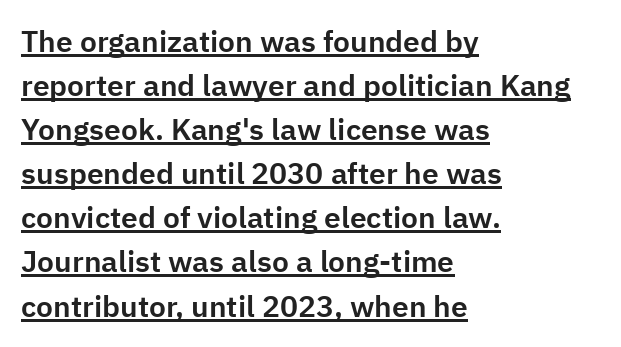
Posture: straight, roman, zero tilt. Tracking here is standard; glyphs follow each other at the usual distance. You can tell from the bare stems that sans-serif type was used. A typesetter would call this proportional, since set widths differ per character. Looks like someone drew a line under every word here. Summary of vertical rhythm: regular, with standard interline spacing.
